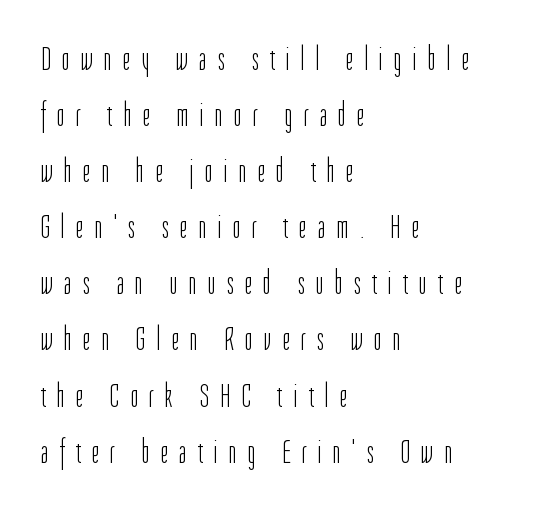
{"serif": "no", "italic": "no", "bold": "no", "weight": "light", "width": "condensed", "stroke_contrast": "low", "x_height": "medium", "monospaced": "no", "underline": "no", "align": "left", "line_spacing": "normal", "line_spacing_ratio": 1.7, "letter_spacing": "wide", "letter_spacing_em": 0.34, "glyph_px": 33}
